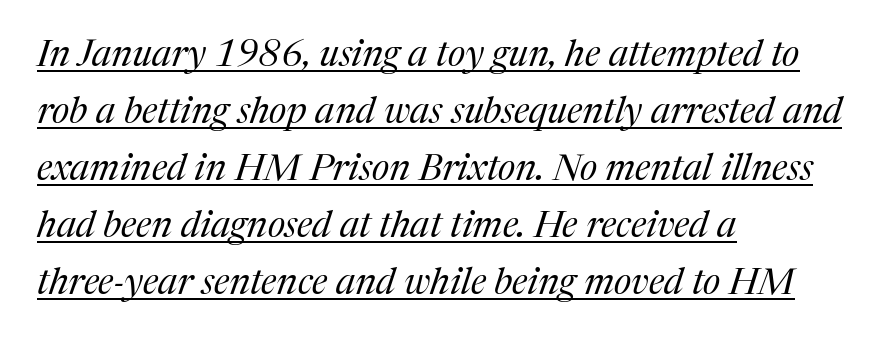
The image shows 37 px regular-weight serif type, italic (leaning right); set left-aligned, normal line spacing (1.54x), normal letter spacing, underlined; medium stroke contrast and a medium x-height.
